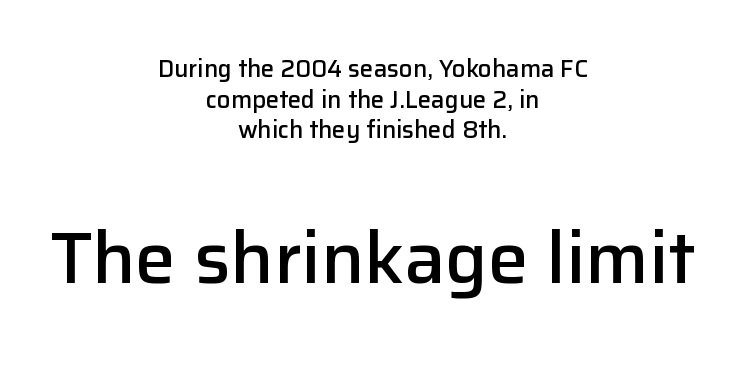
Q: Is the text bold? A: Semi-bold.
Q: Is the text italic (slanted)? A: No, it is upright.
Q: Is the typeface a serif or a sans-serif typeface? A: Sans-serif.
Q: Is the text underlined? A: No.
Q: How is the paragraph aligned? A: Centered.
Q: Is the spacing between letters normal or unusually wide? A: Normal.
Q: Is the spacing between lines tight, normal or loose? A: Normal.
Q: Which block of text is set in a larger size, the first (top) or the second (bottom)? A: The second (bottom) one.
Q: Width (condensed, normal, or wide)? A: Normal.
Q: Stroke contrast? A: Low.
Q: x-height? A: Medium.
Q: Monospaced? A: No.
